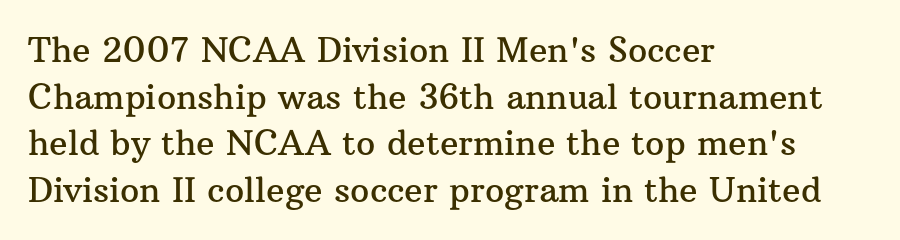
{"serif": "yes", "italic": "no", "width": "normal", "stroke_contrast": "medium", "x_height": "medium", "monospaced": "no", "underline": "no", "align": "left", "line_spacing": "normal", "line_spacing_ratio": 1.37, "letter_spacing": "normal", "letter_spacing_em": 0.0, "glyph_px": 34}
